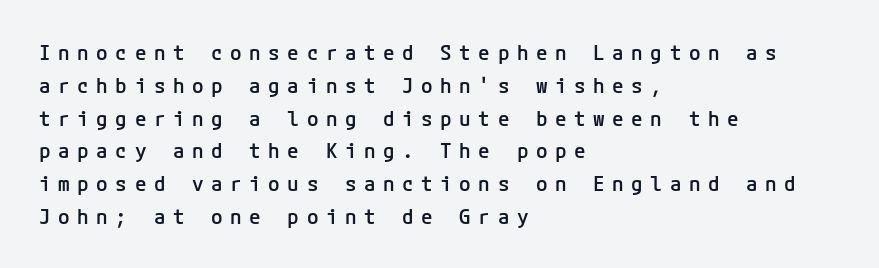
Layout note: lines flush left. This block has exactly the height ordinary leading produces. Short note: letters widely spaced. Style check: upright. The baseline area is clear.
